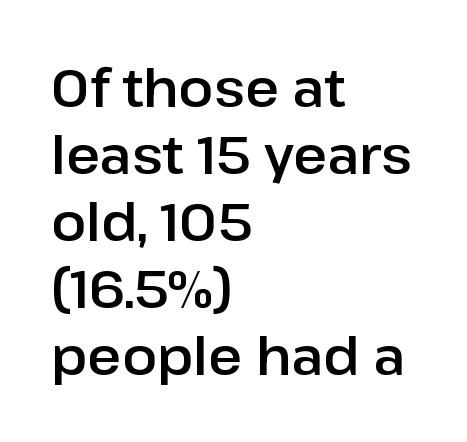
The image shows 52 px sans-serif type, upright; set left-aligned, normal line spacing (1.29x), normal letter spacing, not underlined; low stroke contrast and a medium x-height.
